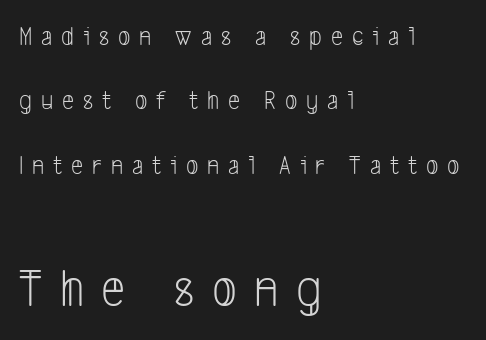
{"serif": "no", "bold": "no", "weight": "light", "width": "condensed", "stroke_contrast": "low", "x_height": "medium", "monospaced": "no", "underline": "no", "align": "left", "line_spacing": "loose", "line_spacing_ratio": 2.38, "letter_spacing": "wide", "letter_spacing_em": 0.33, "larger_block": "second", "size_ratio": 2.0, "glyph_px": 54}
